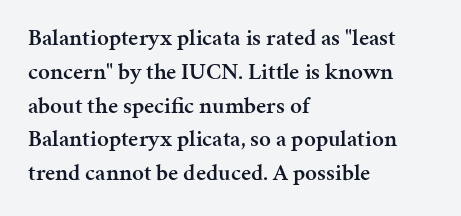
The image shows 23 px text type, upright; set left-aligned, normal line spacing (1.47x), normal letter spacing, not underlined.
